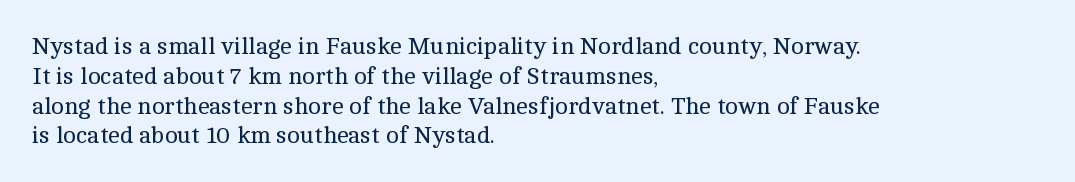
If you drew a line through each stem, it would be perfectly vertical. Tracking value appears to be zero — textbook default spacing. The rag falls on the right side of this text block. The face looks like a standard text weight, possibly lighter. The string is rendered with underlining switched off.
